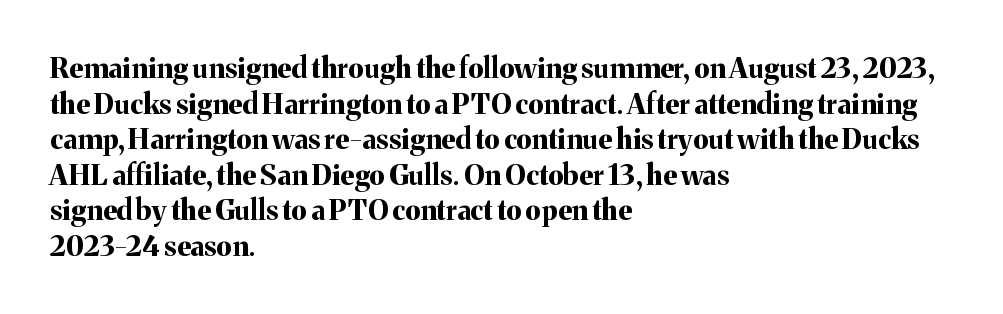
The image shows 28 px bold serif type, upright; set left-aligned, normal line spacing (1.27x), normal letter spacing, not underlined; medium stroke contrast and a medium x-height.
